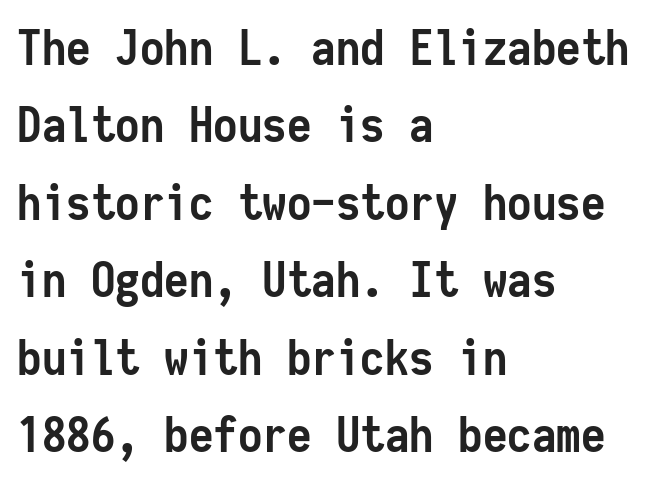
Do the characters align in a grid? Yes, the font is monospaced. The rendering shows plain stroke endings on the letterforms — a sans-serif design. Whoever set this chose a conventional vertical rhythm. The rag falls on the right side of this text block.
